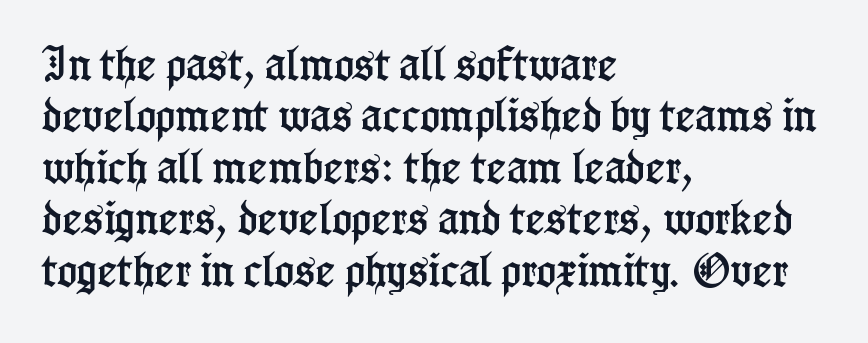
Q: Is the text italic (slanted)? A: No, it is upright.
Q: Is the typeface a serif or a sans-serif typeface? A: Serif.
Q: Is the text underlined? A: No.
Q: How is the paragraph aligned? A: Left-aligned.
Q: Is the spacing between letters normal or unusually wide? A: Normal.
Q: Is the spacing between lines tight, normal or loose? A: Normal.
Q: Width (condensed, normal, or wide)? A: Condensed.
Q: Stroke contrast? A: Low.
Q: x-height? A: Medium.
Q: Monospaced? A: No.
